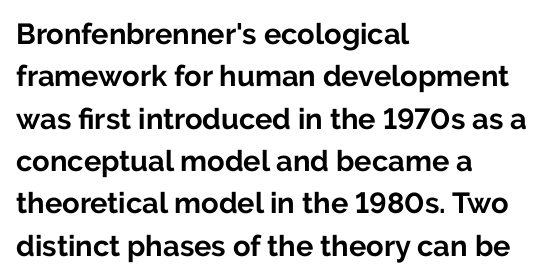
Q: Is the text bold? A: Yes.
Q: Is the text italic (slanted)? A: No, it is upright.
Q: Is the typeface a serif or a sans-serif typeface? A: Sans-serif.
Q: Is the text underlined? A: No.
Q: How is the paragraph aligned? A: Left-aligned.
Q: Is the spacing between letters normal or unusually wide? A: Normal.
Q: Is the spacing between lines tight, normal or loose? A: Normal.
Q: Width (condensed, normal, or wide)? A: Normal.
Q: Stroke contrast? A: Low.
Q: x-height? A: Medium.
Q: Monospaced? A: No.
